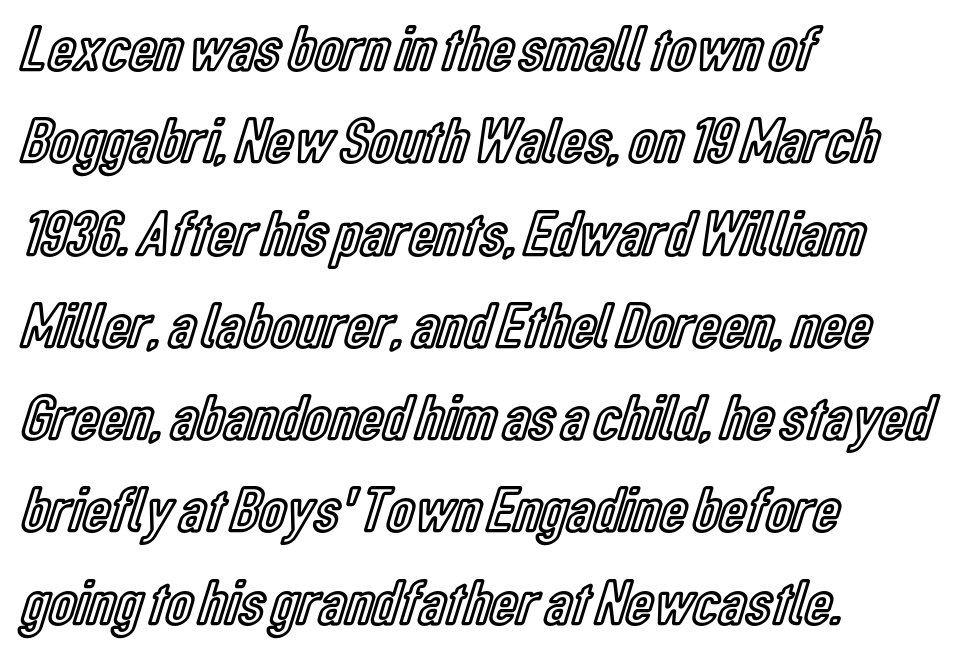
Q: Is the text italic (slanted)? A: Yes.
Q: Is the text underlined? A: No.
Q: How is the paragraph aligned? A: Left-aligned.
Q: Is the spacing between letters normal or unusually wide? A: Normal.
Q: Is the spacing between lines tight, normal or loose? A: Normal.
Q: Width (condensed, normal, or wide)? A: Condensed.
Q: x-height? A: Medium.
Q: Monospaced? A: No.
